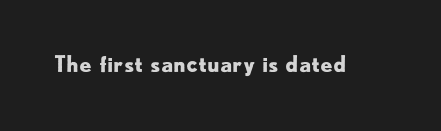
{"italic": "no", "bold": "yes", "underline": "no", "letter_spacing": "normal", "letter_spacing_em": 0.0, "glyph_px": 22}
